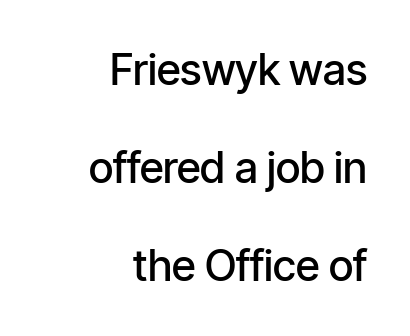
Q: Is the text bold? A: Semi-bold.
Q: Is the text italic (slanted)? A: No, it is upright.
Q: Is the typeface a serif or a sans-serif typeface? A: Sans-serif.
Q: Is the text underlined? A: No.
Q: How is the paragraph aligned? A: Right-aligned.
Q: Is the spacing between letters normal or unusually wide? A: Normal.
Q: Is the spacing between lines tight, normal or loose? A: Loose.
Q: Width (condensed, normal, or wide)? A: Condensed.
Q: Stroke contrast? A: Low.
Q: x-height? A: Medium.
Q: Monospaced? A: No.
